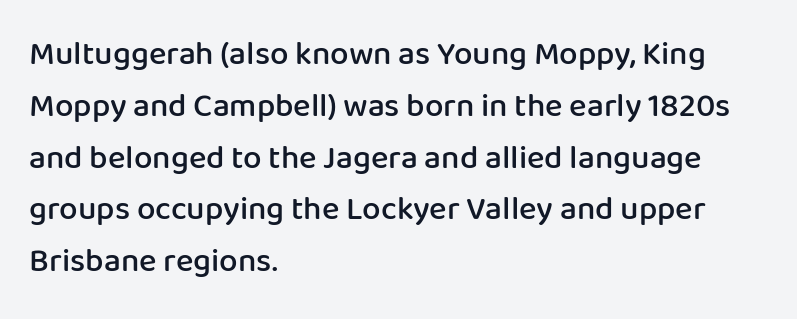
{"serif": "no", "italic": "no", "bold": "semi", "weight": "semibold", "width": "normal", "stroke_contrast": "low", "x_height": "medium", "monospaced": "no", "underline": "no", "align": "left", "line_spacing": "normal", "line_spacing_ratio": 1.57, "letter_spacing": "normal", "letter_spacing_em": 0.0, "glyph_px": 33}
